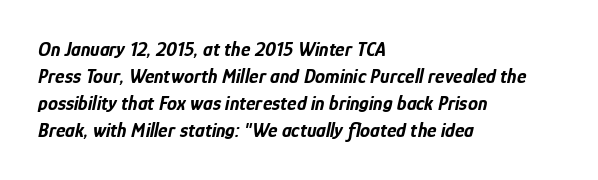
Each word holds together tightly as a unit, with standard inter-letter gaps. The face used here has the dense, thick strokes of a bold. Does the leading feel generous? No, just average. Descender tails drop into unmarked territory. Alignment: flush left.
